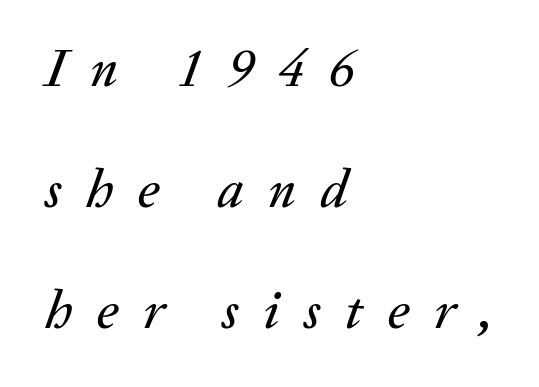
Q: Is the text italic (slanted)? A: Yes, it leans right by about 20 degrees.
Q: Is the text underlined? A: No.
Q: How is the paragraph aligned? A: Left-aligned.
Q: Is the spacing between letters normal or unusually wide? A: Unusually wide.
Q: Is the spacing between lines tight, normal or loose? A: Loose.
Q: Width (condensed, normal, or wide)? A: Normal.
Q: Stroke contrast? A: Medium.
Q: x-height? A: Medium.
Q: Monospaced? A: No.
